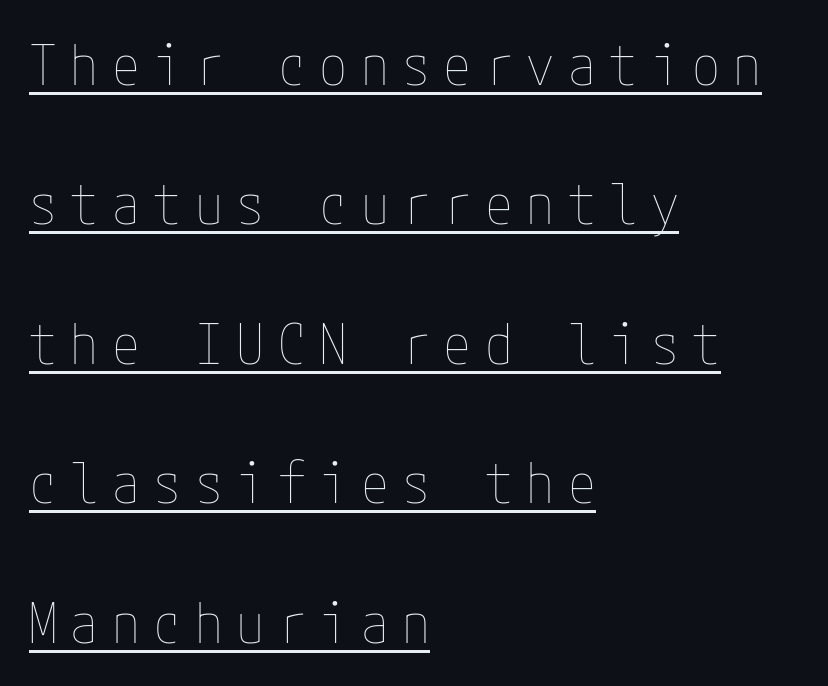
{"italic": "no", "bold": "no", "weight": "thin", "width": "condensed", "stroke_contrast": "low", "x_height": "medium", "underline": "yes", "align": "left", "line_spacing": "loose", "line_spacing_ratio": 2.49, "letter_spacing": "wide", "letter_spacing_em": 0.24, "glyph_px": 56}
